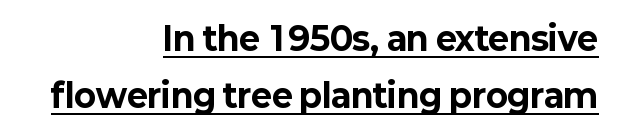
Q: Is the text bold? A: Yes.
Q: Is the text italic (slanted)? A: No, it is upright.
Q: Is the typeface a serif or a sans-serif typeface? A: Sans-serif.
Q: Is the text underlined? A: Yes.
Q: How is the paragraph aligned? A: Right-aligned.
Q: Is the spacing between letters normal or unusually wide? A: Normal.
Q: Width (condensed, normal, or wide)? A: Normal.
Q: Stroke contrast? A: Low.
Q: x-height? A: Medium.
Q: Monospaced? A: No.
